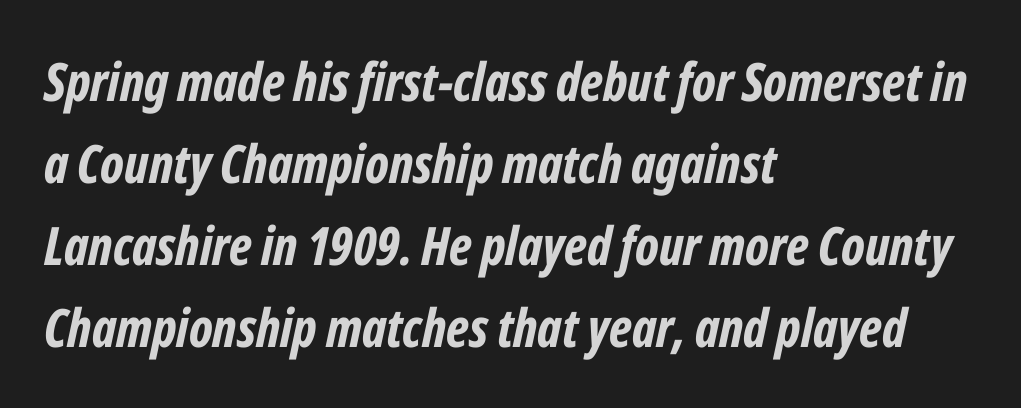
Q: Is the text bold? A: Yes.
Q: Is the text italic (slanted)? A: Yes, it leans right by about 12 degrees.
Q: Is the text underlined? A: No.
Q: How is the paragraph aligned? A: Left-aligned.
Q: Is the spacing between letters normal or unusually wide? A: Normal.
Q: Is the spacing between lines tight, normal or loose? A: Normal.
Q: Width (condensed, normal, or wide)? A: Condensed.
Q: Stroke contrast? A: Low.
Q: x-height? A: Medium.
Q: Monospaced? A: No.
